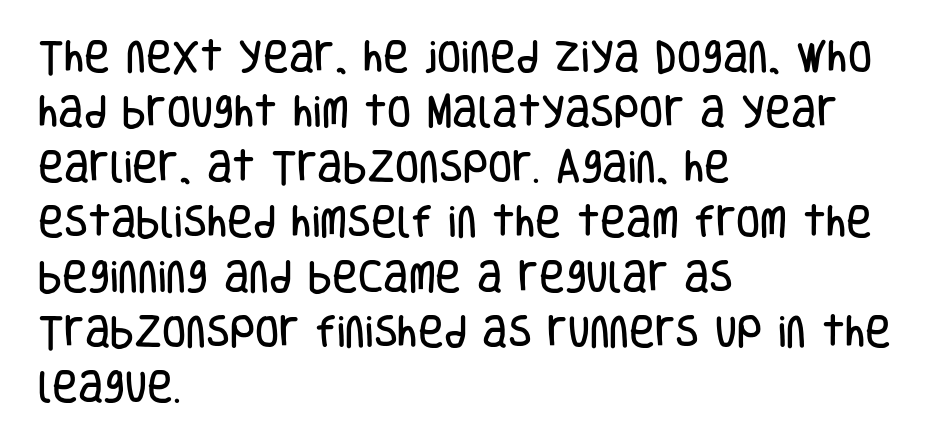
The image shows 35 px condensed sans-serif type, upright; set left-aligned, normal line spacing (1.57x), normal letter spacing, not underlined; low stroke contrast and a large x-height.
